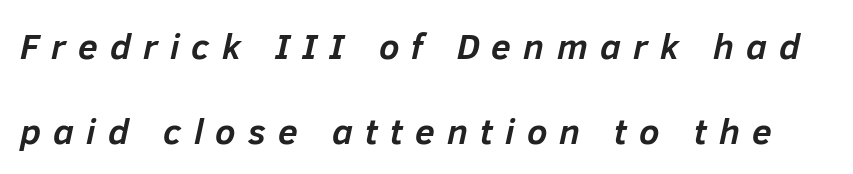
How heavy is the stroke? Heavy — this is a bold. Think of a printed novel: that variable character pitch is what you see here. Descenders are the only things crossing below the line. The face used here has a pronounced slope to its letters. What stands out about the letter spacing? Its width — letters are far apart.
